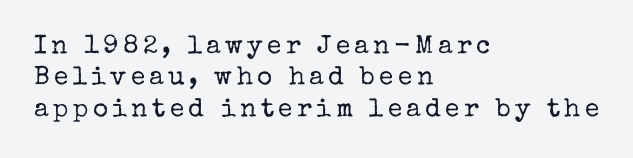
The image shows 26 px text type, upright; set left-aligned, line spacing 1.21x, not underlined.
